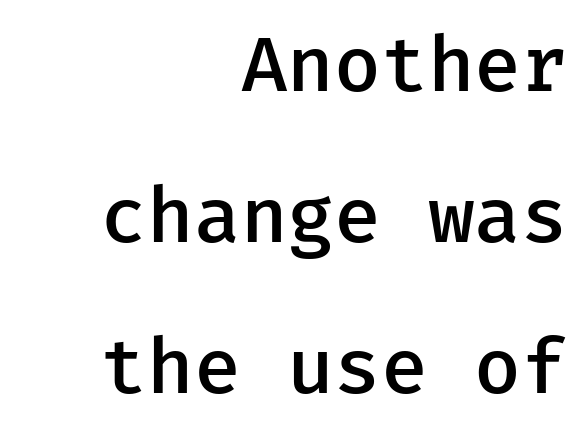
Q: Is the text bold? A: Semi-bold.
Q: Is the text italic (slanted)? A: No, it is upright.
Q: Is the typeface a serif or a sans-serif typeface? A: Sans-serif.
Q: Is the text underlined? A: No.
Q: How is the paragraph aligned? A: Right-aligned.
Q: Is the spacing between letters normal or unusually wide? A: Normal.
Q: Is the spacing between lines tight, normal or loose? A: Loose.
Q: Width (condensed, normal, or wide)? A: Normal.
Q: Stroke contrast? A: Low.
Q: x-height? A: Medium.
Q: Monospaced? A: Yes.
